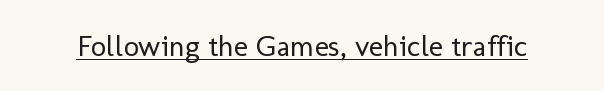
Q: Is the text bold? A: No.
Q: Is the text italic (slanted)? A: No, it is upright.
Q: Is the typeface a serif or a sans-serif typeface? A: Sans-serif.
Q: Is the text underlined? A: Yes.
Q: Is the spacing between letters normal or unusually wide? A: Normal.
Q: Width (condensed, normal, or wide)? A: Normal.
Q: Stroke contrast? A: Low.
Q: x-height? A: Medium.
Q: Monospaced? A: No.
